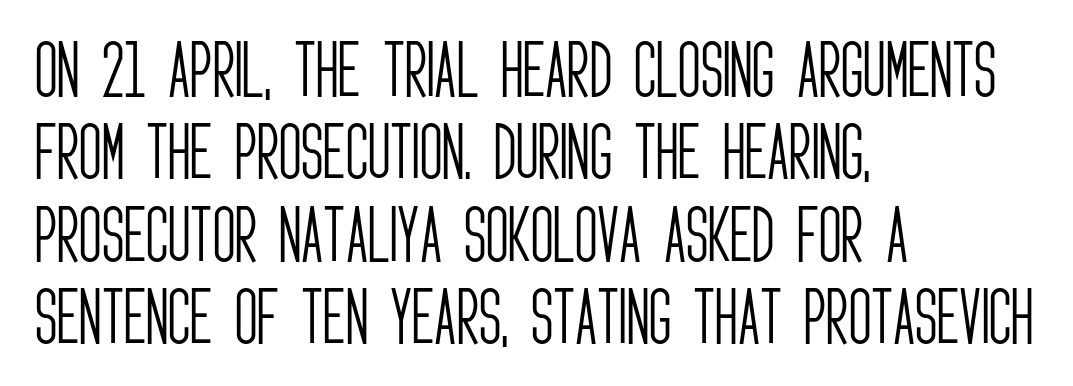
Q: Is the text bold? A: No.
Q: Is the text italic (slanted)? A: No, it is upright.
Q: Is the typeface a serif or a sans-serif typeface? A: Sans-serif.
Q: Is the text underlined? A: No.
Q: How is the paragraph aligned? A: Left-aligned.
Q: Is the spacing between letters normal or unusually wide? A: Normal.
Q: Is the spacing between lines tight, normal or loose? A: Normal.
Q: Width (condensed, normal, or wide)? A: Condensed.
Q: Stroke contrast? A: Low.
Q: x-height? A: Large.
Q: Monospaced? A: No.
